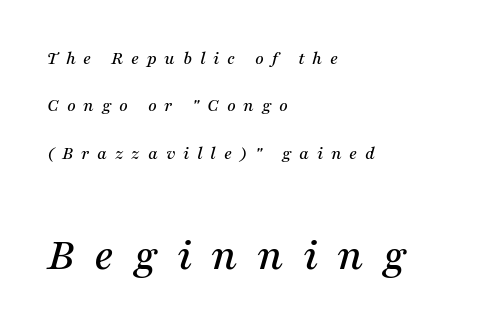
{"serif": "yes", "italic": "yes", "lean": "right", "slant_degrees": 16, "width": "normal", "stroke_contrast": "medium", "x_height": "medium", "monospaced": "no", "underline": "no", "align": "left", "line_spacing": "loose", "line_spacing_ratio": 2.49, "letter_spacing": "wide", "letter_spacing_em": 0.41, "larger_block": "second", "size_ratio": 2.47, "glyph_px": 47}
